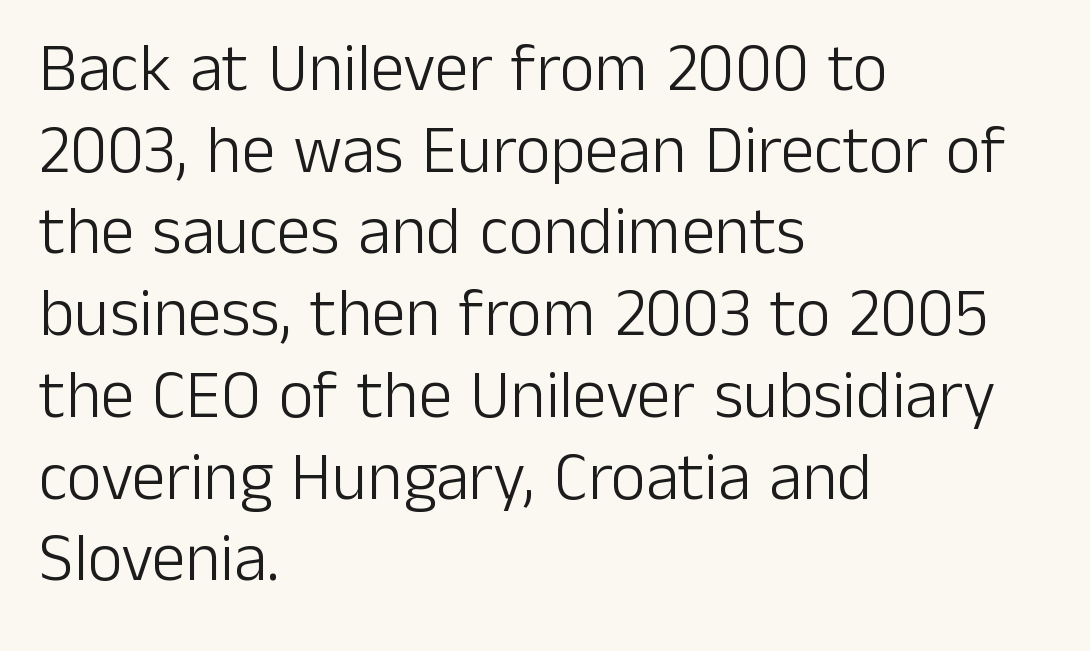
Q: Is the text bold? A: No.
Q: Is the text italic (slanted)? A: No, it is upright.
Q: Is the typeface a serif or a sans-serif typeface? A: Sans-serif.
Q: Is the text underlined? A: No.
Q: How is the paragraph aligned? A: Left-aligned.
Q: Is the spacing between letters normal or unusually wide? A: Normal.
Q: Width (condensed, normal, or wide)? A: Normal.
Q: Stroke contrast? A: Low.
Q: x-height? A: Medium.
Q: Monospaced? A: No.
